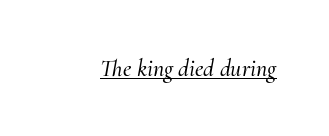
The words here are underlined. If you drew a line through each stem, it would be angled. The face used here is rendered with its standard letterfit.
